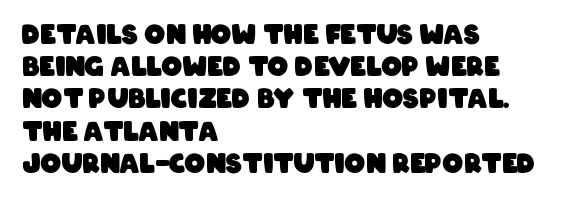
{"bold": "yes", "underline": "no", "align": "left", "line_spacing_ratio": 1.24, "letter_spacing": "normal", "letter_spacing_em": 0.0, "glyph_px": 26}
